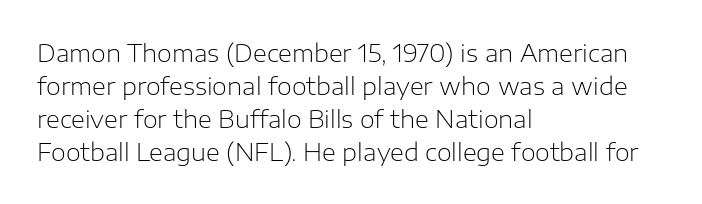
The image shows 24 px text type, upright; set left-aligned, normal line spacing (1.37x), normal letter spacing, not underlined.
